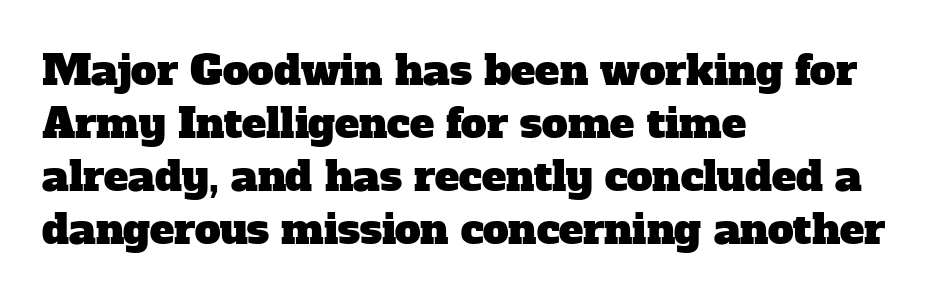
The image shows 41 px serif type; set left-aligned, normal line spacing (1.29x), normal letter spacing, not underlined; low stroke contrast and a medium x-height.
